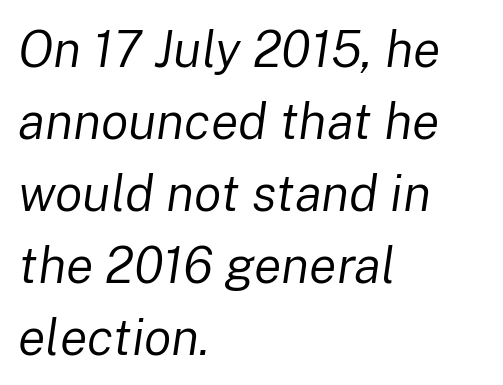
The line texture is even and compact thanks to regular tracking. Counters stay open thanks to moderate or lighter strokes. Notice how the passage keeps a crisp vertical edge on the left only. The designer left line spacing at the default. There's an unmistakable incline to the writing here. Underlining? Definitely not there.
